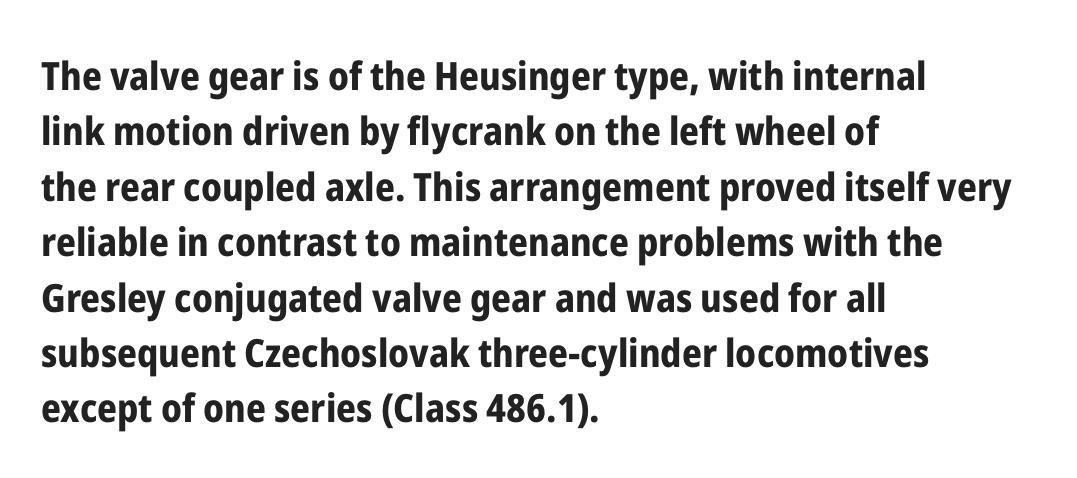
Q: Is the text bold? A: Yes.
Q: Is the text italic (slanted)? A: No, it is upright.
Q: Is the typeface a serif or a sans-serif typeface? A: Sans-serif.
Q: Is the text underlined? A: No.
Q: How is the paragraph aligned? A: Left-aligned.
Q: Is the spacing between letters normal or unusually wide? A: Normal.
Q: Is the spacing between lines tight, normal or loose? A: Normal.
Q: Width (condensed, normal, or wide)? A: Condensed.
Q: Stroke contrast? A: Low.
Q: x-height? A: Medium.
Q: Monospaced? A: No.
